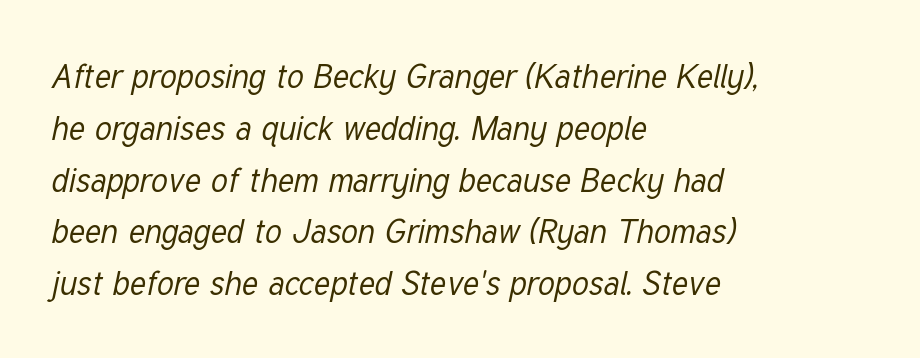
The image shows 33 px regular-weight, condensed type, italic (leaning right); set left-aligned, normal line spacing (1.57x), normal letter spacing, not underlined; low stroke contrast and a medium x-height.
